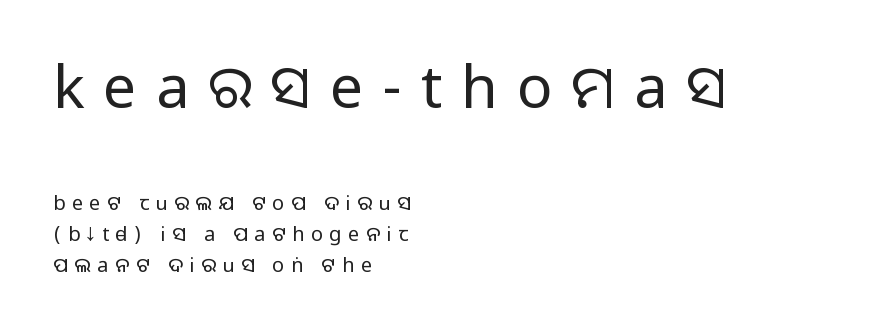
The image shows 59 px regular-weight sans-serif type, upright; set left-aligned, normal line spacing (1.54x), unusually wide letter spacing (+0.32 em), not underlined; the first (top) block is 2.95x larger; low stroke contrast and a large x-height.
